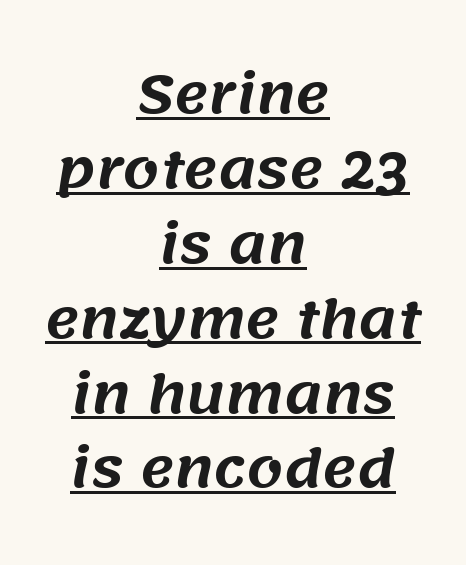
The image shows 52 px sans-serif type; set centered, normal line spacing (1.44x), normal letter spacing, underlined; medium stroke contrast and a large x-height.
